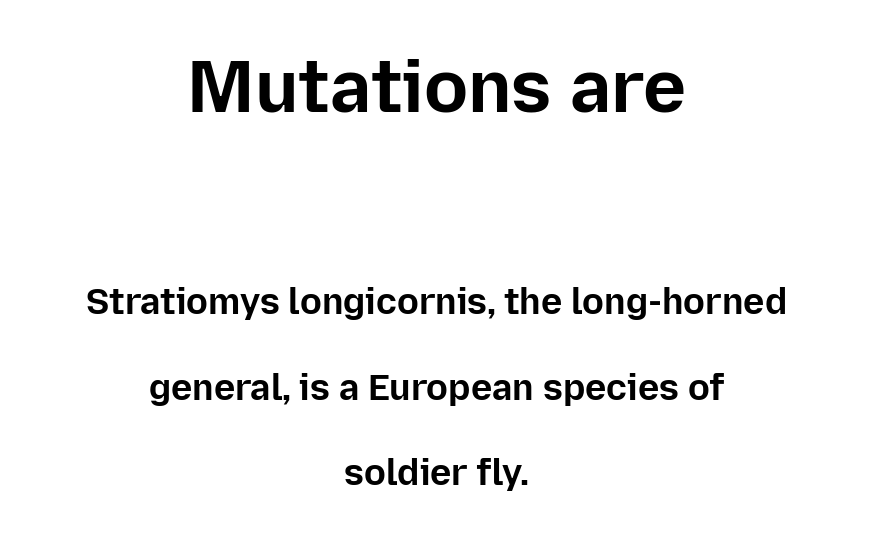
{"serif": "no", "italic": "no", "bold": "yes", "weight": "bold", "width": "normal", "stroke_contrast": "low", "x_height": "medium", "monospaced": "no", "underline": "no", "align": "center", "line_spacing": "loose", "line_spacing_ratio": 2.37, "letter_spacing": "normal", "letter_spacing_em": 0.0, "larger_block": "first", "size_ratio": 2.03, "glyph_px": 73}
